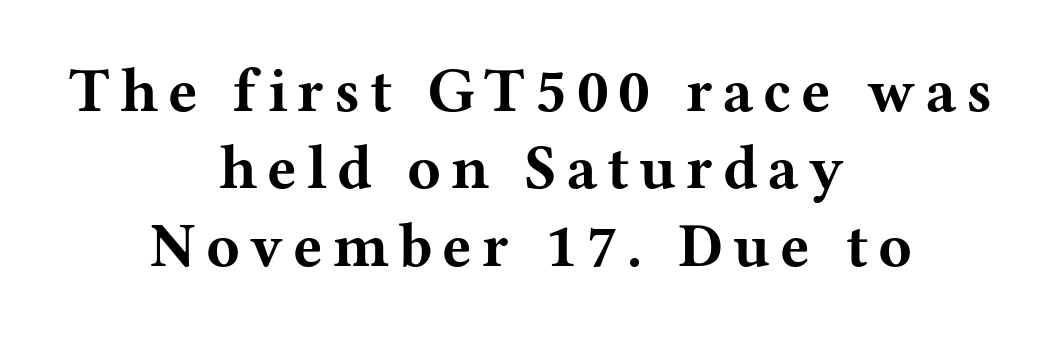
Q: Is the text bold? A: Yes.
Q: Is the text italic (slanted)? A: No, it is upright.
Q: Is the typeface a serif or a sans-serif typeface? A: Serif.
Q: Is the text underlined? A: No.
Q: How is the paragraph aligned? A: Centered.
Q: Is the spacing between lines tight, normal or loose? A: Normal.
Q: Width (condensed, normal, or wide)? A: Wide.
Q: Stroke contrast? A: Medium.
Q: x-height? A: Medium.
Q: Monospaced? A: No.
